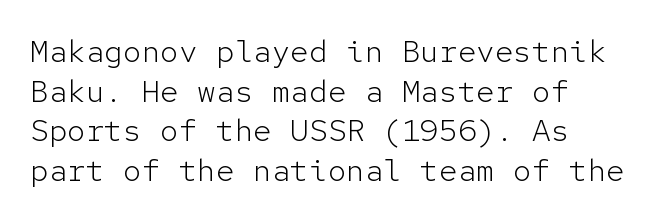
Letters have the restrained weight of plain body copy at most. A roman cut, with each character standing at attention. These lines are rendered in a fixed-pitch font. A classic flush-left, rag-right setting is used for this passage. The passage shown is typeset with a sans-serif family.
